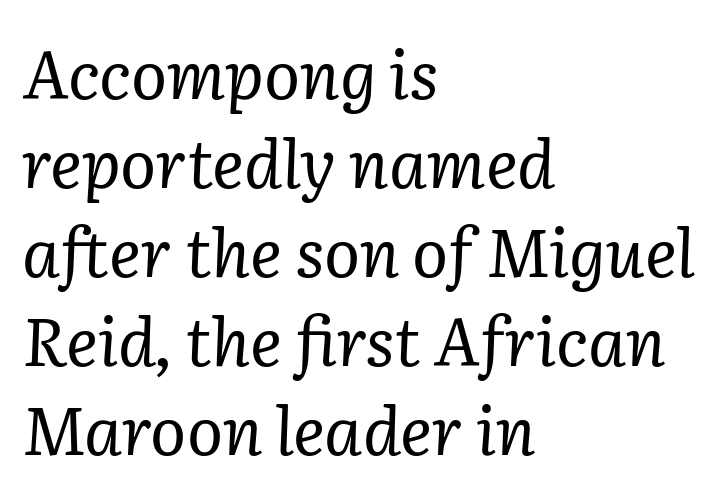
The image shows 67 px regular-weight serif type, italic (leaning right); set left-aligned, normal line spacing (1.33x), normal letter spacing, not underlined; low stroke contrast and a medium x-height.
